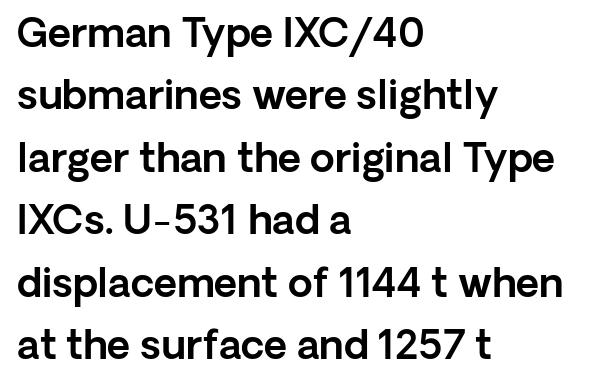
{"serif": "no", "italic": "no", "width": "normal", "x_height": "medium", "monospaced": "no", "underline": "no", "align": "left", "line_spacing": "normal", "line_spacing_ratio": 1.56, "letter_spacing": "normal", "letter_spacing_em": 0.0, "glyph_px": 40}
